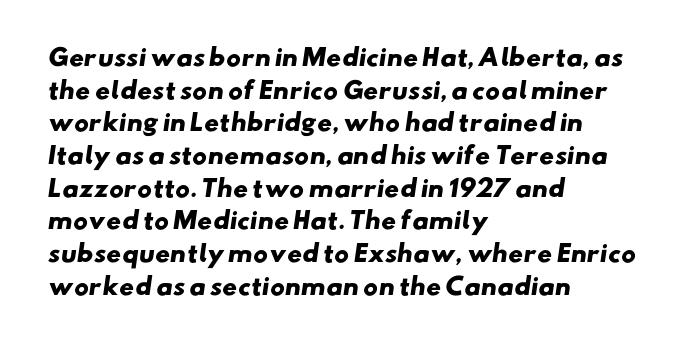
{"bold": "yes", "underline": "no", "align": "left", "line_spacing": "normal", "line_spacing_ratio": 1.42, "letter_spacing": "normal", "letter_spacing_em": 0.0, "glyph_px": 23}
